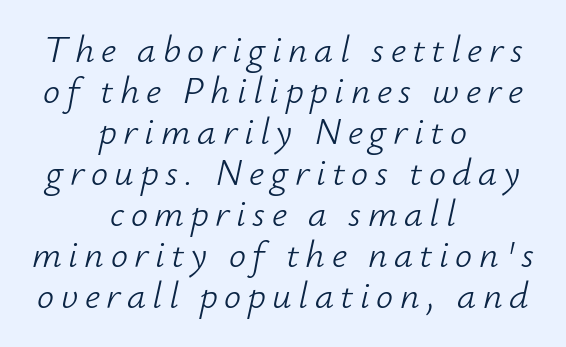
Stroke mass is kept to a normal reading level or below. The letters advance in unequal steps, a hallmark of proportional type. Tall strokes in this sample are angled rather than plumb. Glance below the letters and you will spot only blank space.
